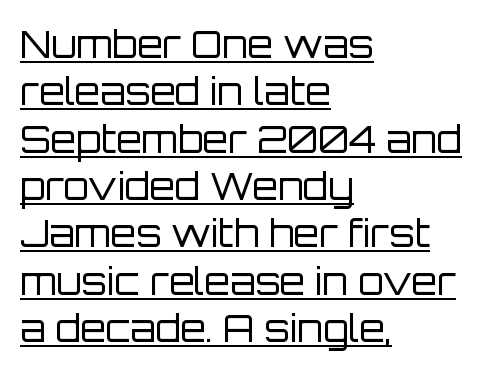
Q: Is the text bold? A: No.
Q: Is the text italic (slanted)? A: No, it is upright.
Q: Is the typeface a serif or a sans-serif typeface? A: Sans-serif.
Q: Is the text underlined? A: Yes.
Q: How is the paragraph aligned? A: Left-aligned.
Q: Is the spacing between letters normal or unusually wide? A: Normal.
Q: Is the spacing between lines tight, normal or loose? A: Normal.
Q: Width (condensed, normal, or wide)? A: Normal.
Q: Stroke contrast? A: Low.
Q: x-height? A: Large.
Q: Monospaced? A: No.
